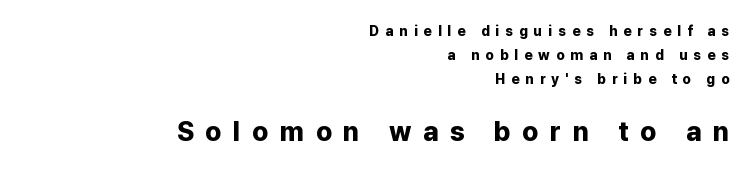
The image shows 27 px bold type, upright; set right-aligned, normal line spacing (1.7x), unusually wide letter spacing (+0.43 em), not underlined; the second (bottom) block is 1.93x larger.
